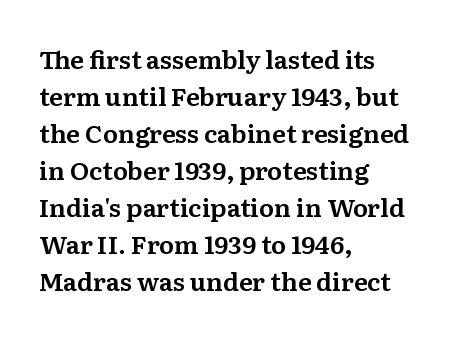
Q: Is the text italic (slanted)? A: No, it is upright.
Q: Is the text underlined? A: No.
Q: How is the paragraph aligned? A: Left-aligned.
Q: Is the spacing between letters normal or unusually wide? A: Normal.
Q: Is the spacing between lines tight, normal or loose? A: Normal.
